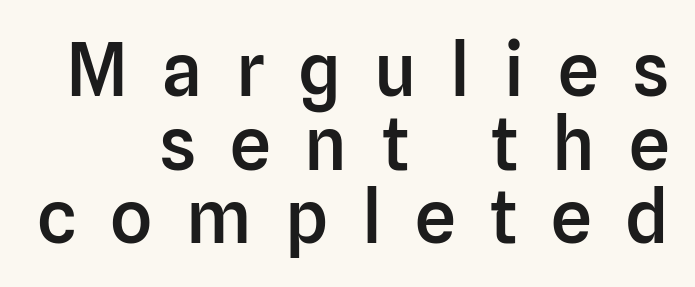
Q: Is the text bold? A: Semi-bold.
Q: Is the text italic (slanted)? A: No, it is upright.
Q: Is the typeface a serif or a sans-serif typeface? A: Sans-serif.
Q: Is the text underlined? A: No.
Q: How is the paragraph aligned? A: Right-aligned.
Q: Is the spacing between letters normal or unusually wide? A: Unusually wide.
Q: Is the spacing between lines tight, normal or loose? A: Tight.
Q: Width (condensed, normal, or wide)? A: Normal.
Q: Stroke contrast? A: Low.
Q: x-height? A: Medium.
Q: Monospaced? A: No.
